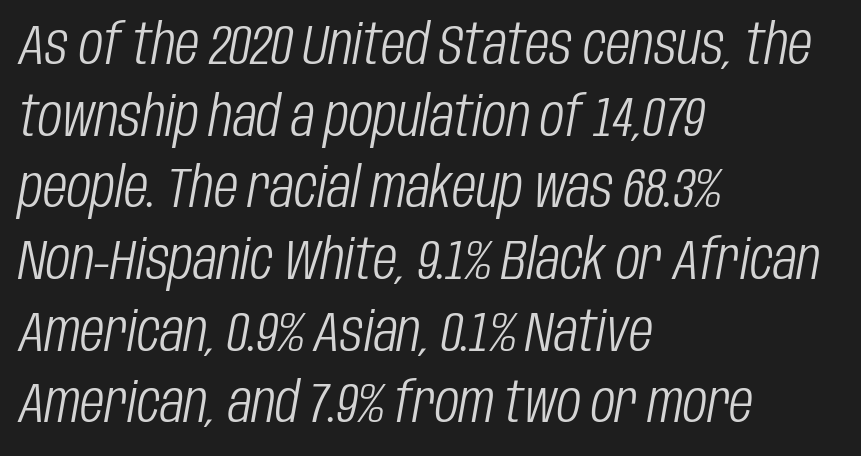
The image shows 56 px light, condensed type, italic (leaning right); set left-aligned, normal line spacing (1.28x), normal letter spacing, not underlined; low stroke contrast and a large x-height.
